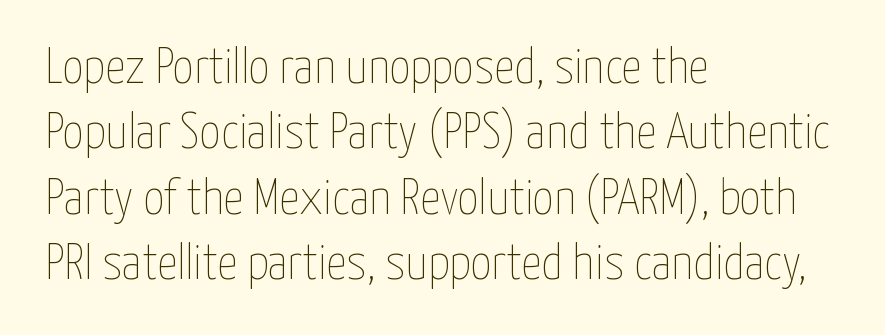
{"italic": "no", "bold": "no", "weight": "thin", "width": "condensed", "stroke_contrast": "low", "x_height": "medium", "monospaced": "no", "underline": "no", "align": "left", "line_spacing": "normal", "line_spacing_ratio": 1.28, "letter_spacing": "normal", "letter_spacing_em": 0.0, "glyph_px": 51}
